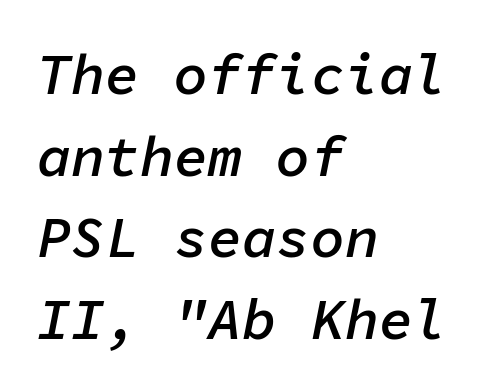
{"italic": "yes", "lean": "right", "slant_degrees": 11, "bold": "semi", "weight": "semibold", "width": "normal", "stroke_contrast": "low", "x_height": "medium", "monospaced": "yes", "underline": "no", "align": "left", "line_spacing": "normal", "line_spacing_ratio": 1.43, "letter_spacing": "normal", "letter_spacing_em": 0.0, "glyph_px": 57}
